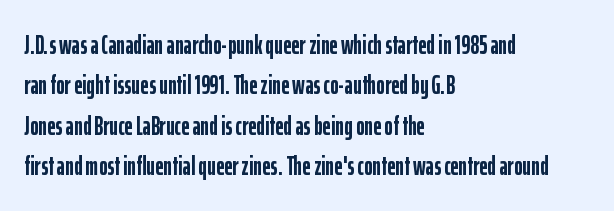
A classic flush-left, rag-right setting is used for this passage. Rows of type keep a routine distance in the vertical direction. Descenders are the only things crossing below the line. The strokes are fattened all the way to bold. Tracking value appears to be zero — textbook default spacing.
